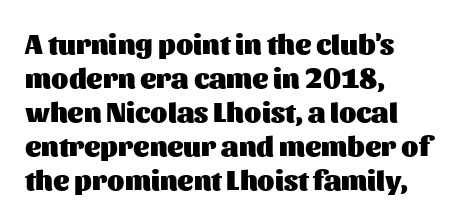
The image shows 28 px heavy sans-serif type, upright; set left-aligned, line spacing 1.21x, normal letter spacing, not underlined; medium stroke contrast and a medium x-height.
